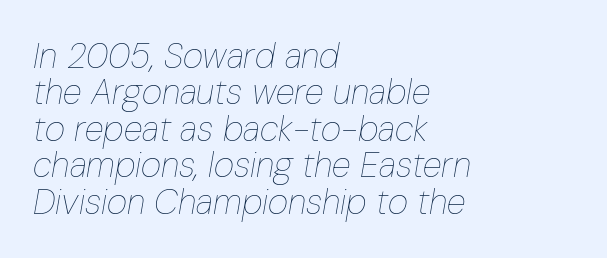
Q: Is the text bold? A: No.
Q: Is the text italic (slanted)? A: Yes, it leans right by about 10 degrees.
Q: Is the text underlined? A: No.
Q: How is the paragraph aligned? A: Left-aligned.
Q: Is the spacing between letters normal or unusually wide? A: Normal.
Q: Is the spacing between lines tight, normal or loose? A: Tight.
Q: Width (condensed, normal, or wide)? A: Condensed.
Q: Stroke contrast? A: Low.
Q: x-height? A: Medium.
Q: Monospaced? A: No.
